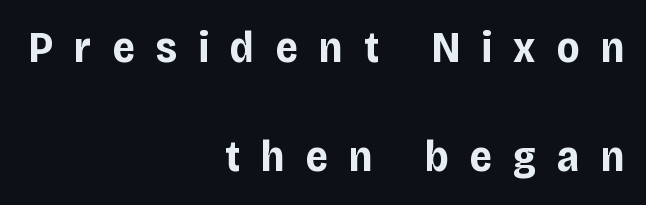
{"serif": "no", "italic": "no", "bold": "yes", "weight": "bold", "width": "normal", "stroke_contrast": "low", "x_height": "large", "monospaced": "no", "underline": "no", "align": "right", "line_spacing": "loose", "line_spacing_ratio": 2.48, "letter_spacing": "wide", "letter_spacing_em": 0.48, "glyph_px": 44}
